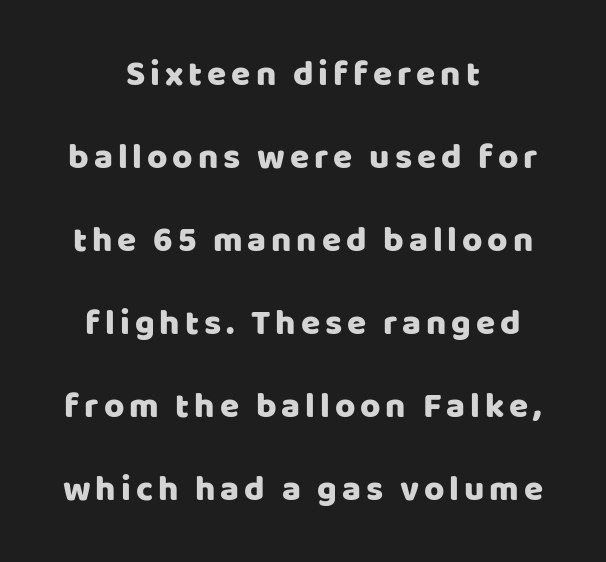
The image shows 35 px sans-serif type, upright; set centered, loose line spacing (2.37x), not underlined; low stroke contrast and a large x-height.
